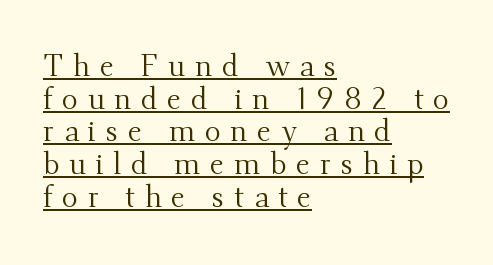
The image shows 30 px regular-weight serif type, upright; set left-aligned, tight line spacing (1.09x), unusually wide letter spacing (+0.32 em), underlined; medium stroke contrast and a small x-height.
